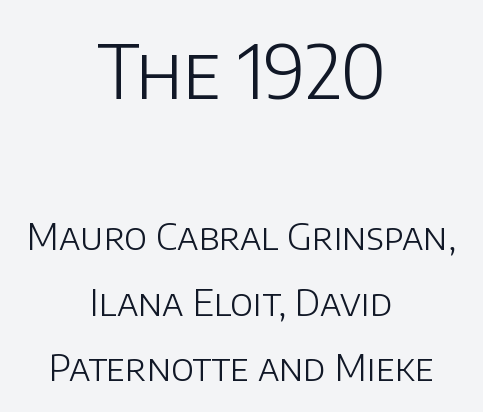
Grotesque or geometric, the face here clearly has no serifs. The line texture is even and compact thanks to regular tracking. This reads as an unemphasized weight, regular at the heaviest. Descenders hang freely into open space. Do the characters align in a grid? No, the font is proportional. Notice how the stems are strictly vertical — no italics here.
